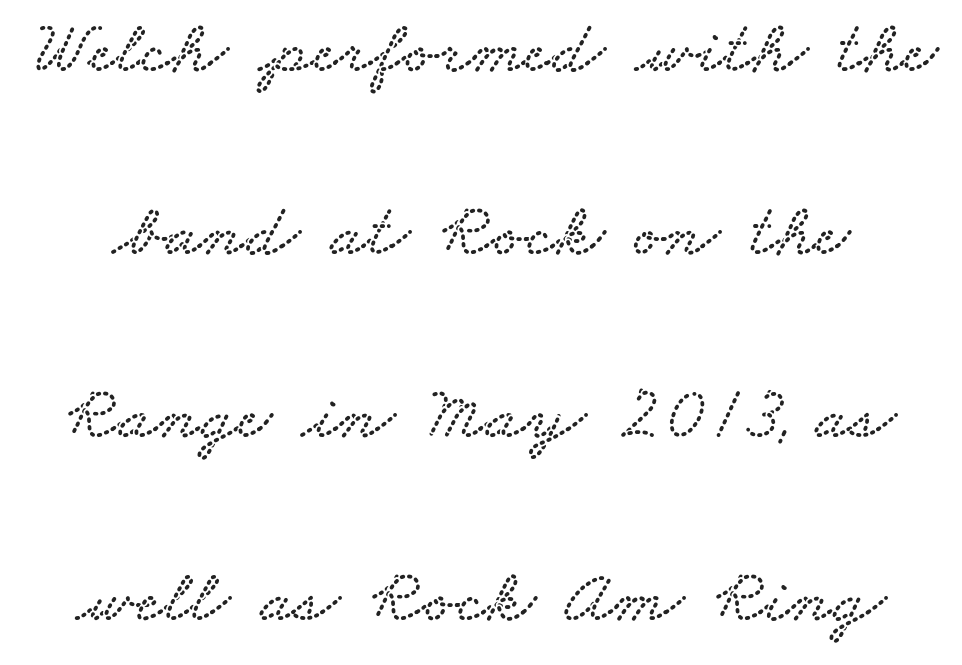
Q: Is the typeface a serif or a sans-serif typeface? A: Serif.
Q: Is the text underlined? A: No.
Q: Is the spacing between letters normal or unusually wide? A: Normal.
Q: Is the spacing between lines tight, normal or loose? A: Loose.
Q: Width (condensed, normal, or wide)? A: Wide.
Q: Stroke contrast? A: Low.
Q: x-height? A: Small.
Q: Monospaced? A: No.
